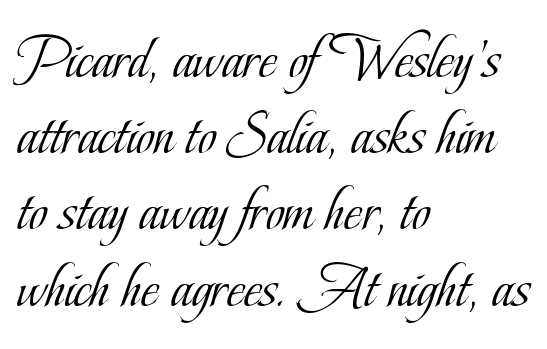
Q: Is the text bold? A: No.
Q: Is the text italic (slanted)? A: Yes.
Q: Is the typeface a serif or a sans-serif typeface? A: Serif.
Q: Is the text underlined? A: No.
Q: How is the paragraph aligned? A: Left-aligned.
Q: Is the spacing between letters normal or unusually wide? A: Normal.
Q: Width (condensed, normal, or wide)? A: Condensed.
Q: Stroke contrast? A: Low.
Q: x-height? A: Small.
Q: Monospaced? A: No.
